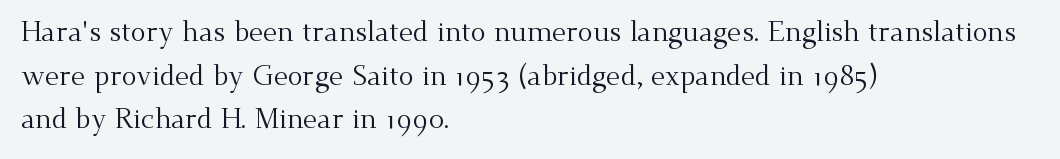
Q: Is the text bold? A: No.
Q: Is the text italic (slanted)? A: No, it is upright.
Q: Is the typeface a serif or a sans-serif typeface? A: Serif.
Q: Is the text underlined? A: No.
Q: How is the paragraph aligned? A: Left-aligned.
Q: Is the spacing between letters normal or unusually wide? A: Normal.
Q: Is the spacing between lines tight, normal or loose? A: Normal.
Q: Width (condensed, normal, or wide)? A: Normal.
Q: Stroke contrast? A: Medium.
Q: x-height? A: Small.
Q: Monospaced? A: No.
